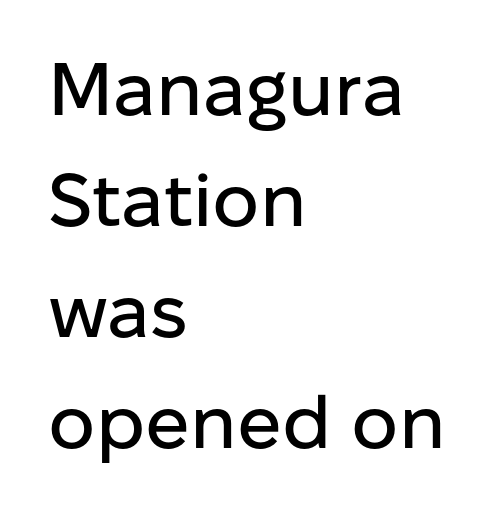
Q: Is the text italic (slanted)? A: No, it is upright.
Q: Is the typeface a serif or a sans-serif typeface? A: Sans-serif.
Q: Is the text underlined? A: No.
Q: How is the paragraph aligned? A: Left-aligned.
Q: Is the spacing between letters normal or unusually wide? A: Normal.
Q: Is the spacing between lines tight, normal or loose? A: Normal.
Q: Width (condensed, normal, or wide)? A: Normal.
Q: Stroke contrast? A: Low.
Q: x-height? A: Medium.
Q: Monospaced? A: No.
